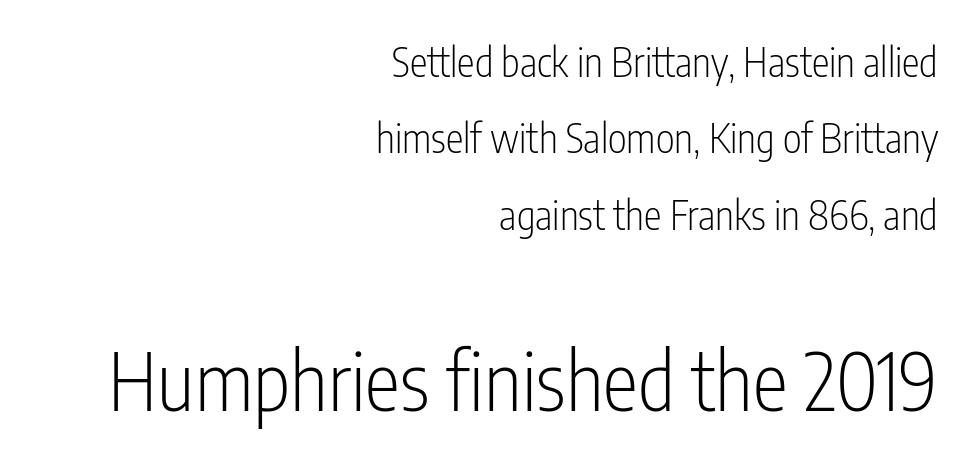
{"serif": "no", "italic": "no", "bold": "no", "weight": "light", "width": "condensed", "stroke_contrast": "low", "x_height": "medium", "monospaced": "no", "underline": "no", "align": "right", "line_spacing": "loose", "line_spacing_ratio": 1.91, "letter_spacing": "normal", "letter_spacing_em": 0.0, "larger_block": "second", "size_ratio": 2.0, "glyph_px": 80}
